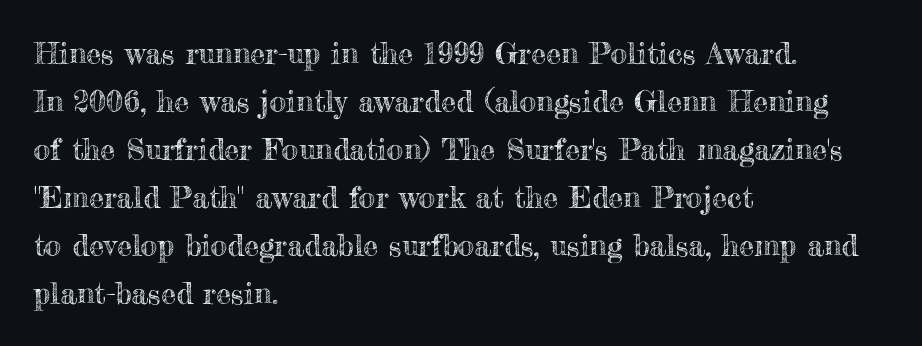
{"italic": "no", "width": "normal", "x_height": "small", "monospaced": "no", "underline": "no", "align": "left", "line_spacing": "normal", "line_spacing_ratio": 1.6, "letter_spacing": "normal", "letter_spacing_em": 0.0, "glyph_px": 30}
